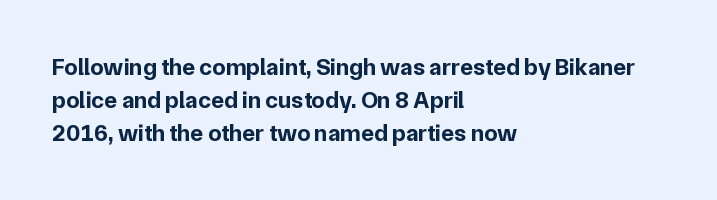
The image shows 24 px bold type, upright; set left-aligned, normal line spacing (1.38x), normal letter spacing, not underlined.
